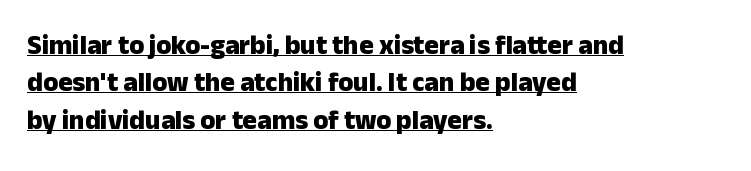
Q: Is the text bold? A: Yes.
Q: Is the text italic (slanted)? A: No, it is upright.
Q: Is the text underlined? A: Yes.
Q: How is the paragraph aligned? A: Left-aligned.
Q: Is the spacing between letters normal or unusually wide? A: Normal.
Q: Is the spacing between lines tight, normal or loose? A: Normal.
